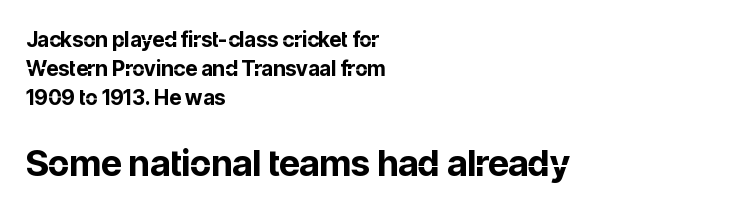
The image shows 36 px bold sans-serif type, upright; set left-aligned, normal line spacing (1.37x), normal letter spacing, not underlined; the second (bottom) block is 1.71x larger; low stroke contrast and a medium x-height.
